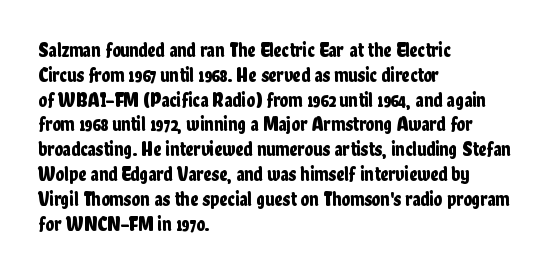
Q: Is the text italic (slanted)? A: No, it is upright.
Q: Is the text underlined? A: No.
Q: How is the paragraph aligned? A: Left-aligned.
Q: Is the spacing between letters normal or unusually wide? A: Normal.
